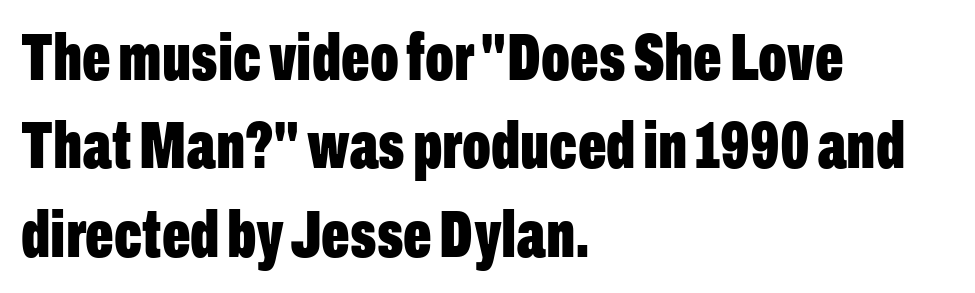
{"serif": "no", "italic": "no", "bold": "yes", "weight": "bold", "width": "condensed", "stroke_contrast": "low", "x_height": "medium", "monospaced": "no", "underline": "no", "align": "left", "line_spacing": "normal", "line_spacing_ratio": 1.32, "letter_spacing": "normal", "letter_spacing_em": 0.0, "glyph_px": 67}
